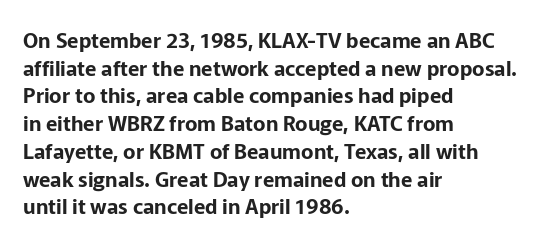
Every character sits straight up, as roman type does. Decoration check: the copy has no underline. A normal amount of white space separates one row of letters from the next. The passage shown has conventional tracking throughout.
